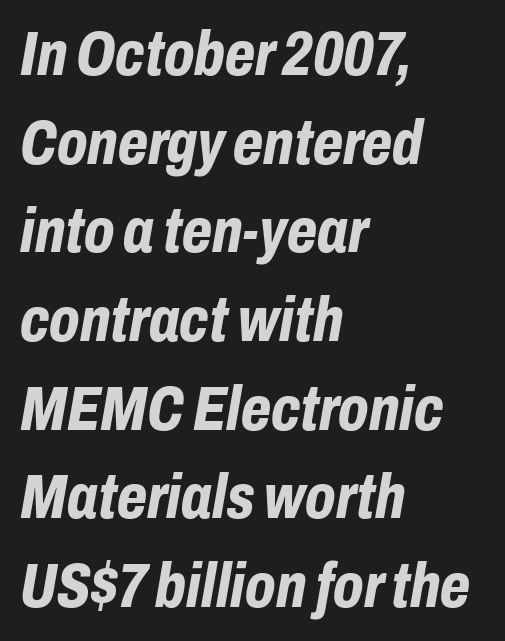
The image shows 62 px bold, condensed type, italic (leaning right); set left-aligned, normal line spacing (1.43x), normal letter spacing, not underlined; low stroke contrast and a medium x-height.
